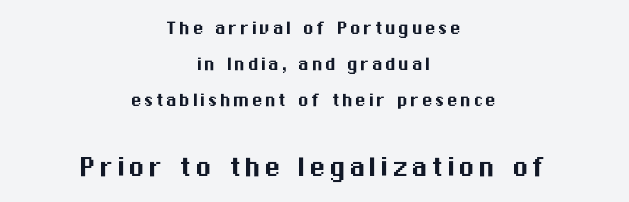
{"serif": "no", "italic": "no", "width": "normal", "stroke_contrast": "medium", "x_height": "medium", "monospaced": "no", "underline": "no", "align": "center", "line_spacing": "normal", "line_spacing_ratio": 1.63, "larger_block": "second", "size_ratio": 1.5, "glyph_px": 33}
